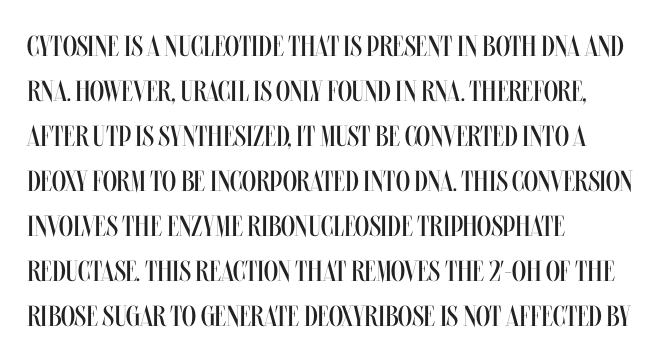
The image shows 29 px regular-weight, condensed type, upright; set left-aligned, normal line spacing (1.55x), normal letter spacing, not underlined; medium stroke contrast and a large x-height.
